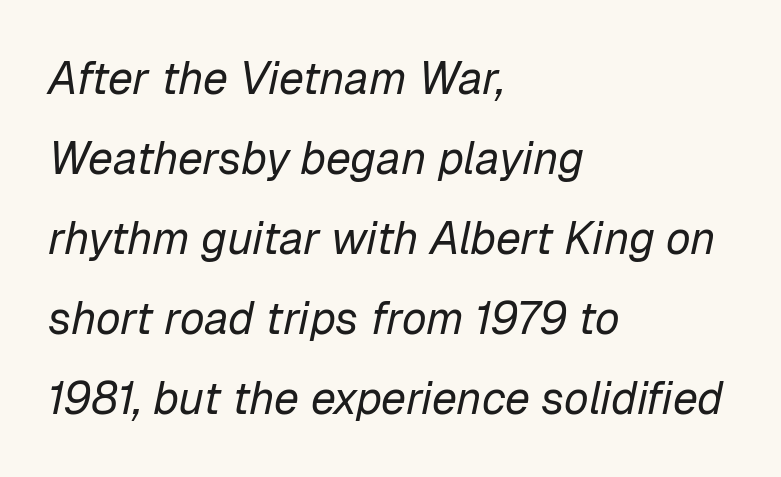
The image shows 45 px regular-weight type, italic (leaning right); set left-aligned, line spacing 1.78x, normal letter spacing, not underlined; low stroke contrast and a medium x-height.
